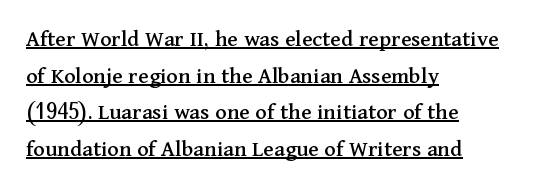
{"italic": "no", "underline": "yes", "align": "left", "line_spacing": "normal", "line_spacing_ratio": 1.53, "letter_spacing": "normal", "letter_spacing_em": 0.0, "glyph_px": 24}
